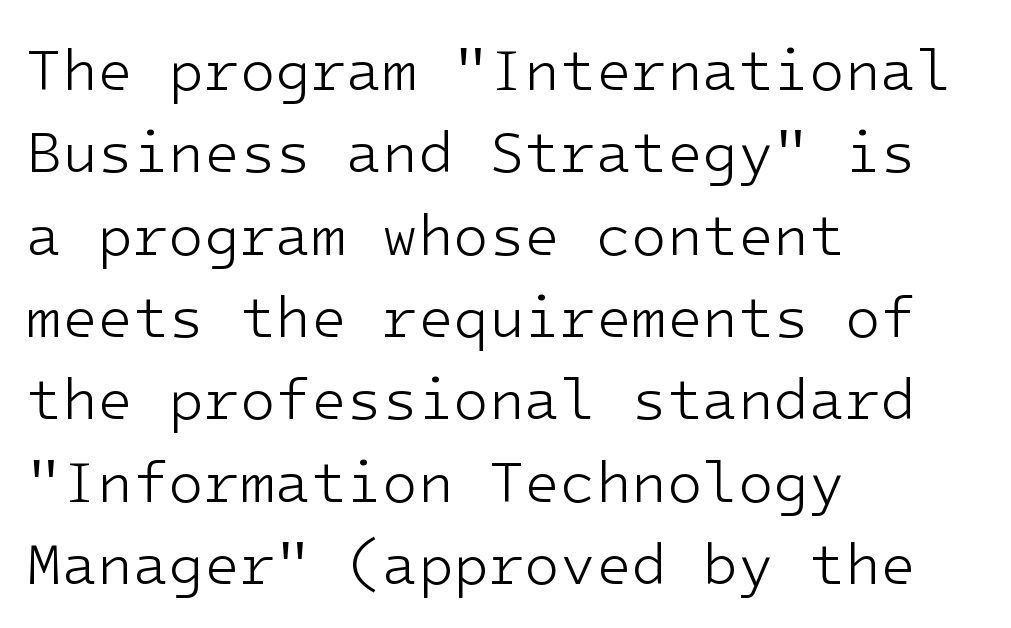
Q: Is the text bold? A: No.
Q: Is the text italic (slanted)? A: No, it is upright.
Q: Is the typeface a serif or a sans-serif typeface? A: Sans-serif.
Q: Is the text underlined? A: No.
Q: How is the paragraph aligned? A: Left-aligned.
Q: Is the spacing between letters normal or unusually wide? A: Normal.
Q: Is the spacing between lines tight, normal or loose? A: Normal.
Q: Width (condensed, normal, or wide)? A: Normal.
Q: Stroke contrast? A: Low.
Q: x-height? A: Medium.
